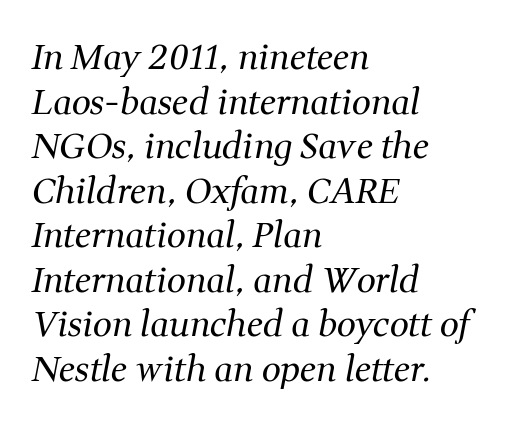
Stems and bowls with no extra thickness — not bold. The area under the type is left untouched. The face used here has a pronounced slope to its letters. If you measured baseline to baseline, you'd find a middling distance.
